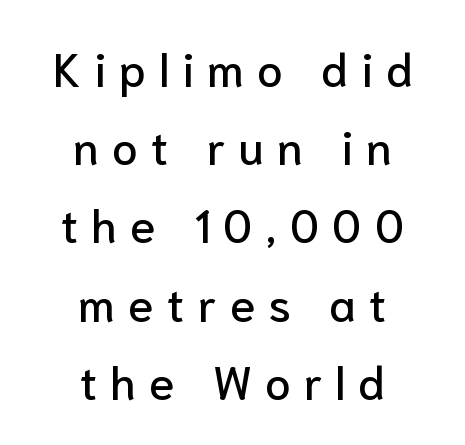
{"serif": "no", "italic": "no", "width": "normal", "stroke_contrast": "low", "x_height": "medium", "monospaced": "no", "underline": "no", "align": "center", "line_spacing": "normal", "line_spacing_ratio": 1.7, "letter_spacing": "wide", "letter_spacing_em": 0.29, "glyph_px": 46}
